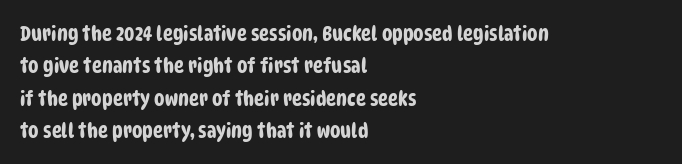
The image shows 21 px text type; set left-aligned, normal line spacing (1.54x), normal letter spacing, not underlined.
